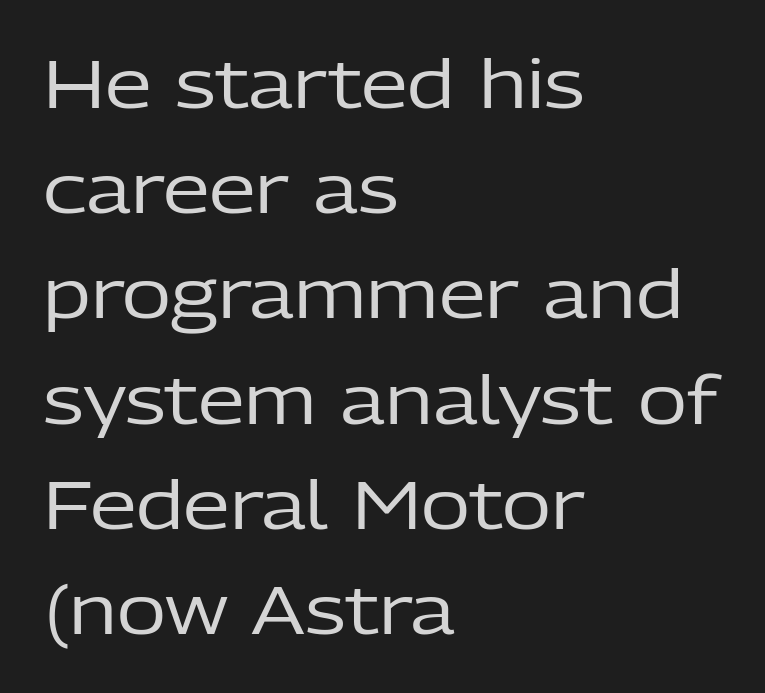
The image shows 67 px regular-weight sans-serif type, upright; set left-aligned, normal line spacing (1.57x), normal letter spacing, not underlined; low stroke contrast and a medium x-height.
